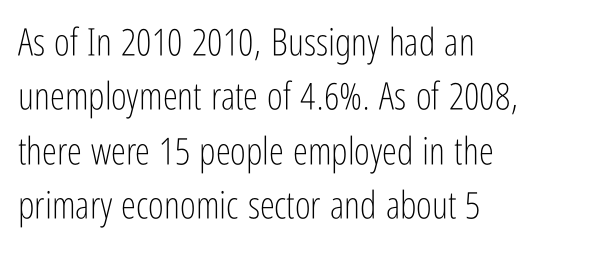
The characters display no serif detailing; their extremities are plain. Glyph-to-glyph distance matches everyday printed text. Underlining? Definitely not there. You can tell it's not italic because the verticals are truly vertical.
